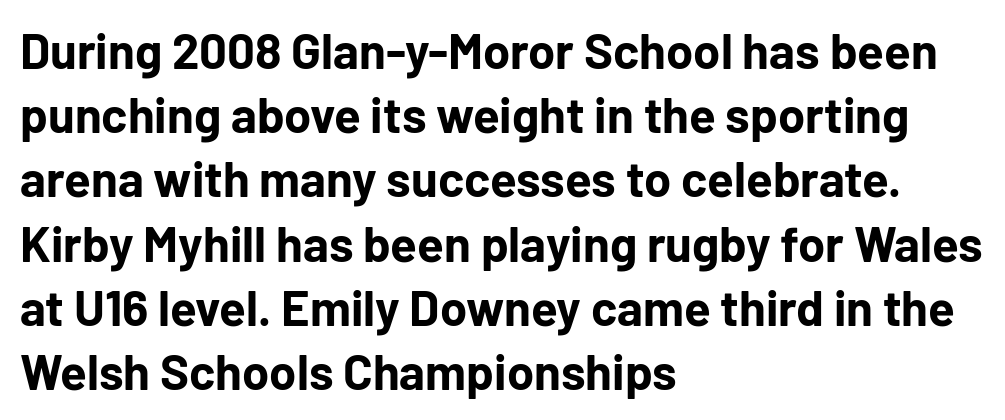
The letters are bold, with thick, heavy strokes. All the whitespace from short lines collects on the right. The font's upright variant was chosen for this text. The zone under the glyphs is completely vacant.
